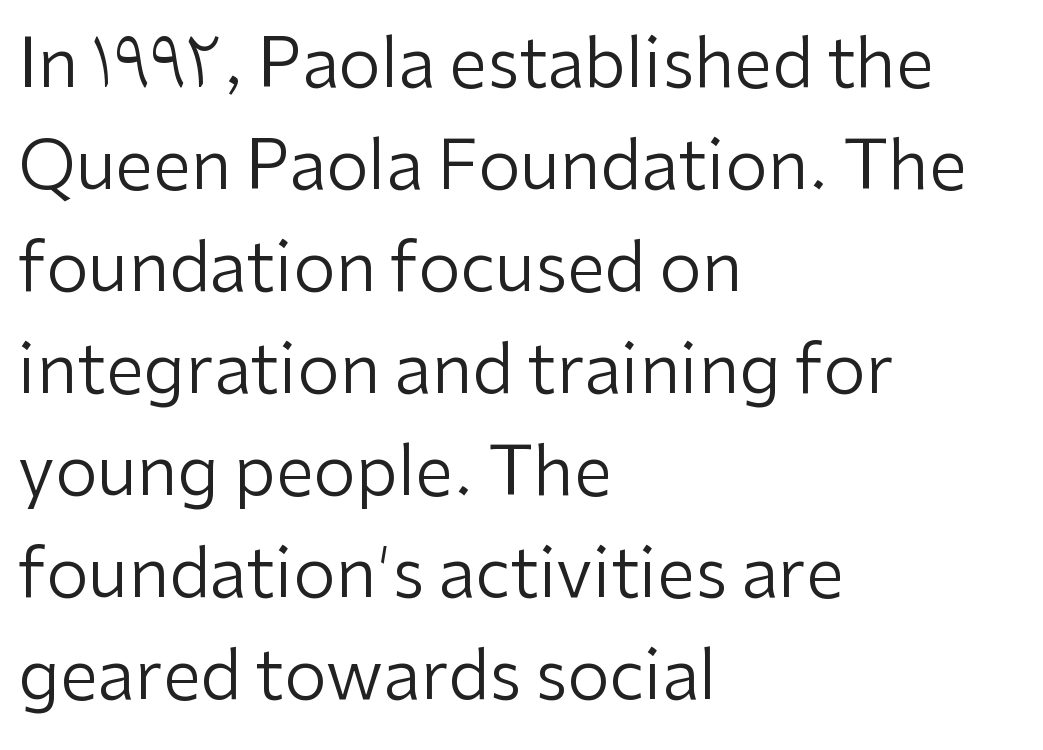
The image shows 68 px regular-weight sans-serif type, upright; set left-aligned, normal line spacing (1.5x), normal letter spacing, not underlined; low stroke contrast and a medium x-height.
